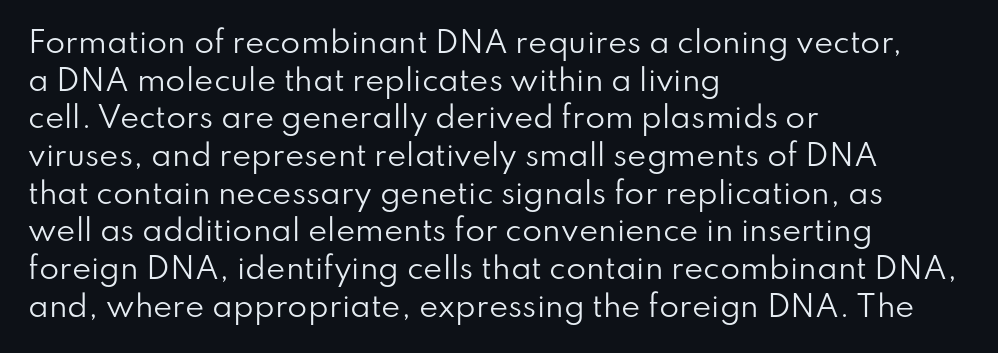
Short note: letters normally spaced. Style check: upright. Regarding serifs, this sample does without them. Only glyphs here, with clear space below each row.
